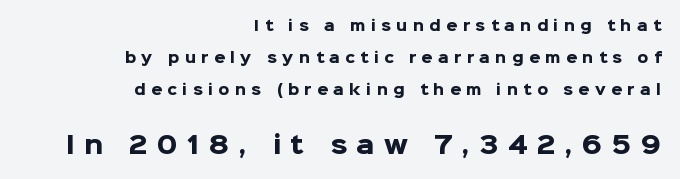
Q: Is the text bold? A: Yes.
Q: Is the text italic (slanted)? A: No, it is upright.
Q: Is the text underlined? A: No.
Q: How is the paragraph aligned? A: Right-aligned.
Q: Is the spacing between letters normal or unusually wide? A: Unusually wide.
Q: Is the spacing between lines tight, normal or loose? A: Loose.
Q: Which block of text is set in a larger size, the first (top) or the second (bottom)? A: The second (bottom) one.
